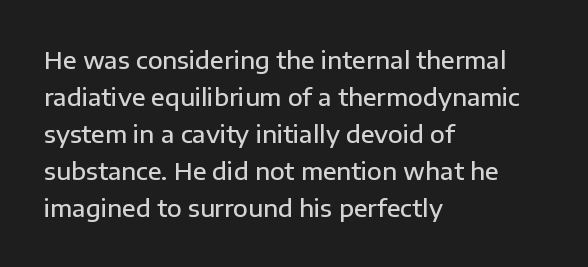
Leading matches the norm, producing a regular column. This is roman type, the default non-slanted kind. Students, note that the glyphs here touch the page at normal intervals. Anything drawn beneath the words? Only blank space.
